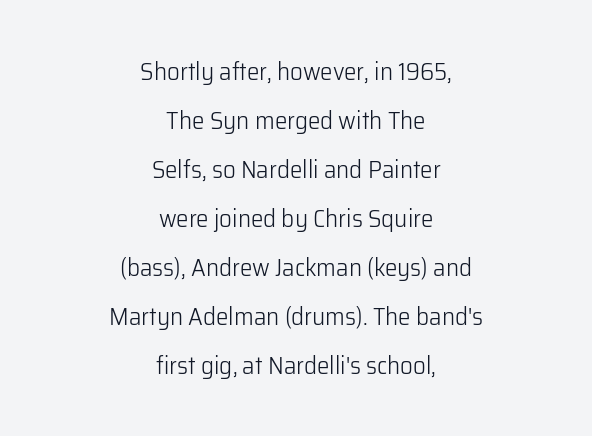
{"italic": "no", "bold": "no", "underline": "no", "align": "center", "line_spacing": "loose", "line_spacing_ratio": 1.96, "letter_spacing": "normal", "letter_spacing_em": 0.0, "glyph_px": 25}
